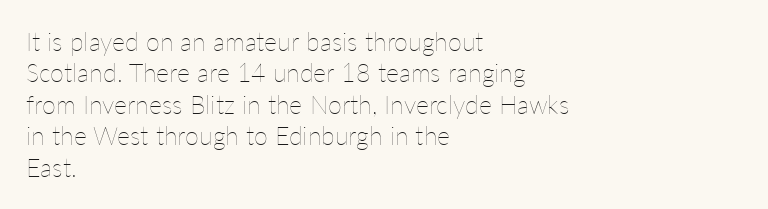
Q: Is the text bold? A: No.
Q: Is the text italic (slanted)? A: No, it is upright.
Q: Is the text underlined? A: No.
Q: How is the paragraph aligned? A: Left-aligned.
Q: Is the spacing between letters normal or unusually wide? A: Normal.
Q: Is the spacing between lines tight, normal or loose? A: Normal.
